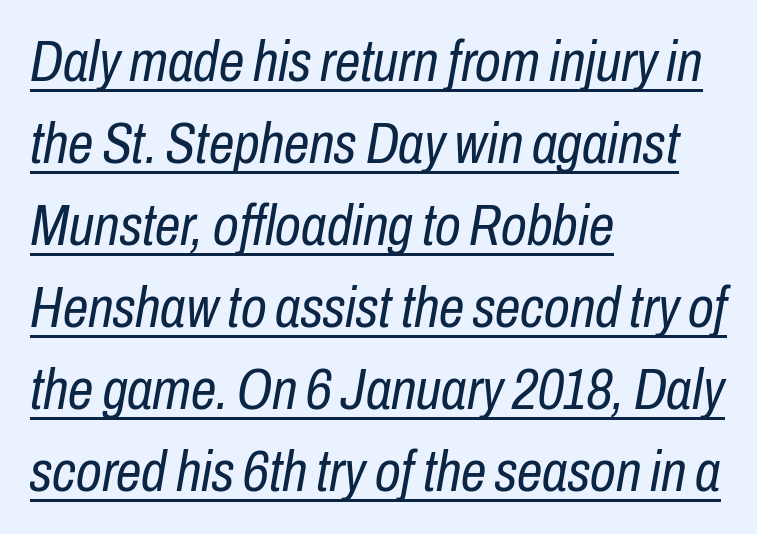
The image shows 57 px regular-weight, condensed type, italic (leaning right); set left-aligned, normal line spacing (1.44x), normal letter spacing, underlined; low stroke contrast and a medium x-height.
